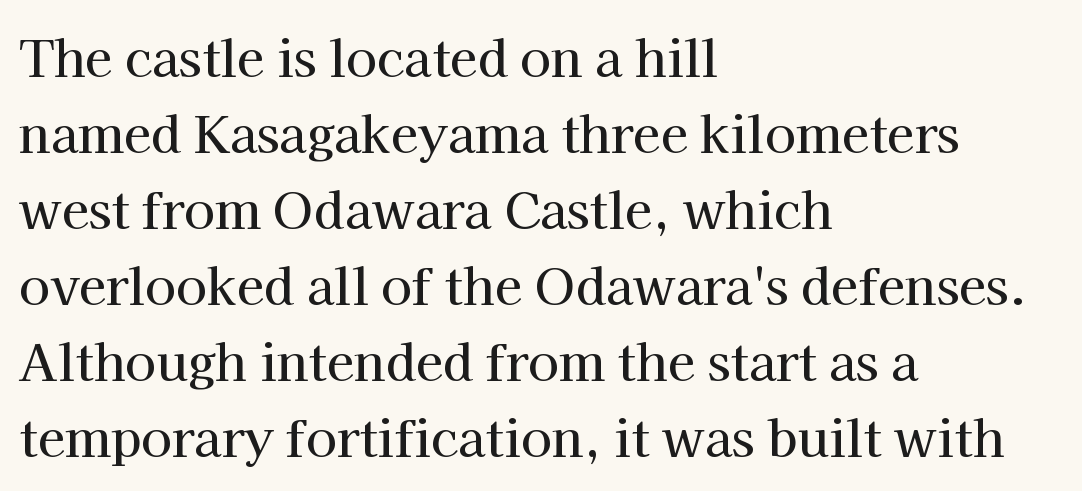
{"serif": "yes", "italic": "no", "width": "normal", "stroke_contrast": "high", "x_height": "medium", "monospaced": "no", "underline": "no", "align": "left", "line_spacing": "normal", "line_spacing_ratio": 1.52, "letter_spacing": "normal", "letter_spacing_em": 0.0, "glyph_px": 50}
